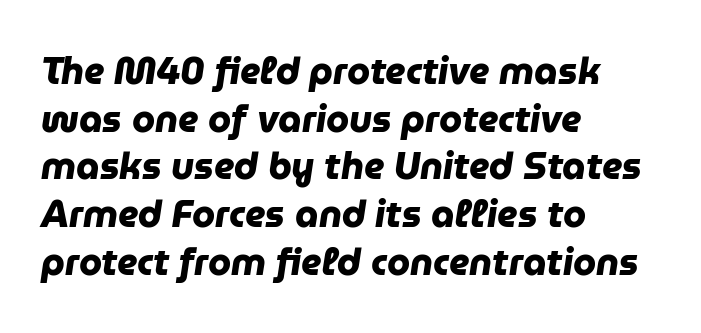
Q: Is the text bold? A: Yes.
Q: Is the typeface a serif or a sans-serif typeface? A: Sans-serif.
Q: Is the text underlined? A: No.
Q: How is the paragraph aligned? A: Left-aligned.
Q: Is the spacing between letters normal or unusually wide? A: Normal.
Q: Is the spacing between lines tight, normal or loose? A: Normal.
Q: Width (condensed, normal, or wide)? A: Normal.
Q: Stroke contrast? A: Low.
Q: x-height? A: Medium.
Q: Monospaced? A: No.
